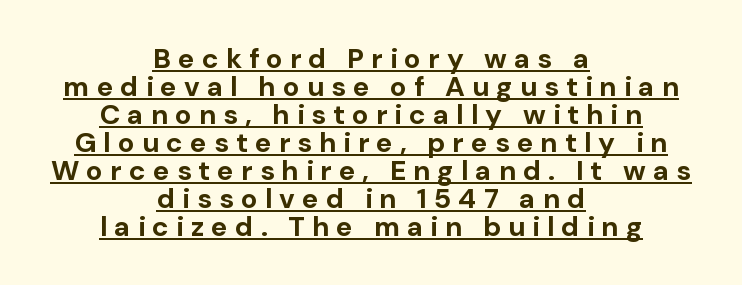
Posture: vertical. Letter spacing: wide. Letterform terminals end flat and unadorned throughout the passage. If you folded the block vertically in half, each line would mirror itself in length.
